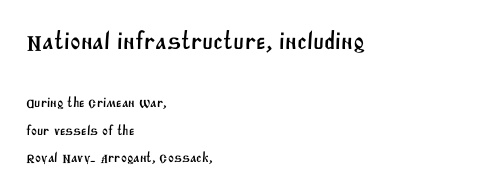
Bigger letters appear in the top chunk; the bottom chunk is reduced. Each word holds together tightly as a unit, with standard inter-letter gaps. Where is the straight margin? On the left. Nobody drew a line under any word here. Does the leading feel generous? Absolutely, it's lavish.
